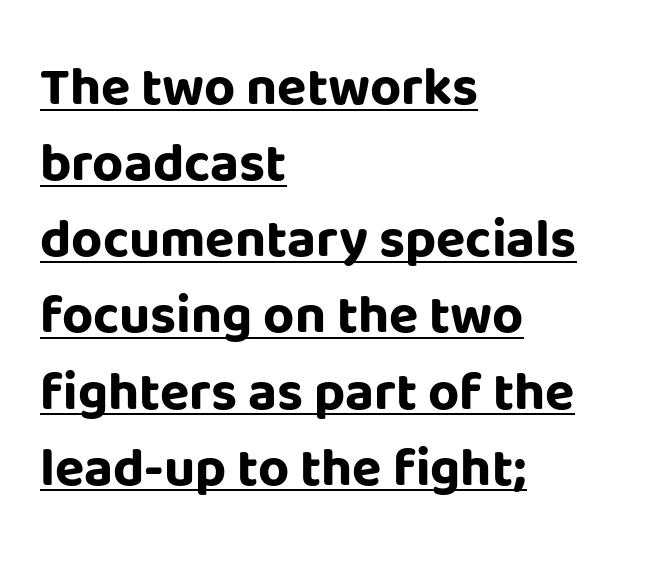
Q: Is the text bold? A: Yes.
Q: Is the text italic (slanted)? A: No, it is upright.
Q: Is the typeface a serif or a sans-serif typeface? A: Sans-serif.
Q: Is the text underlined? A: Yes.
Q: How is the paragraph aligned? A: Left-aligned.
Q: Is the spacing between letters normal or unusually wide? A: Normal.
Q: Is the spacing between lines tight, normal or loose? A: Normal.
Q: Width (condensed, normal, or wide)? A: Normal.
Q: Stroke contrast? A: Low.
Q: x-height? A: Large.
Q: Monospaced? A: No.
